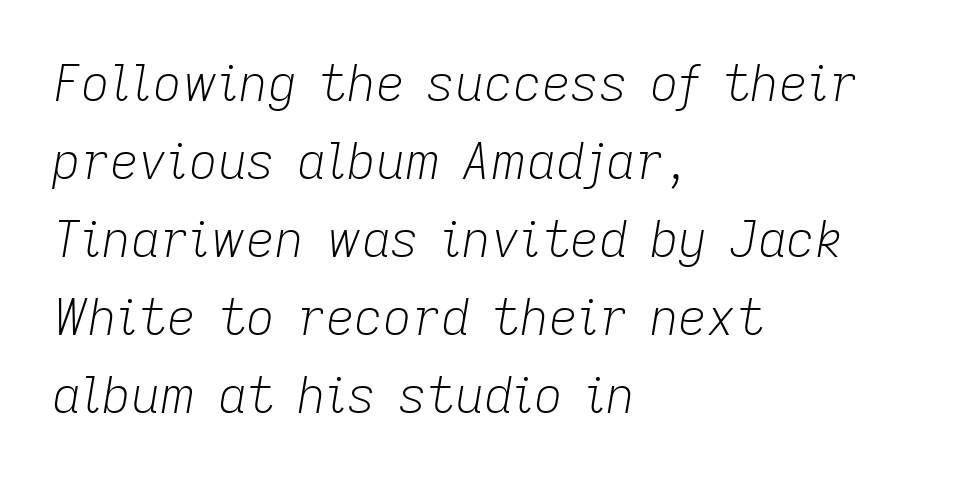
{"italic": "yes", "lean": "right", "slant_degrees": 9, "bold": "no", "weight": "light", "width": "normal", "stroke_contrast": "low", "x_height": "medium", "monospaced": "no", "underline": "no", "align": "left", "line_spacing": "normal", "line_spacing_ratio": 1.56, "letter_spacing": "normal", "letter_spacing_em": 0.0, "glyph_px": 50}
